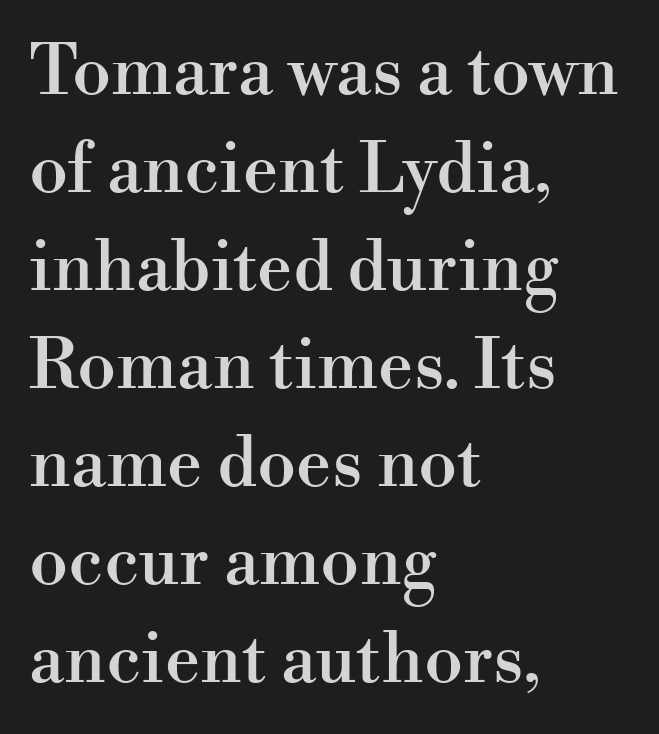
Q: Is the text italic (slanted)? A: No, it is upright.
Q: Is the typeface a serif or a sans-serif typeface? A: Serif.
Q: Is the text underlined? A: No.
Q: How is the paragraph aligned? A: Left-aligned.
Q: Is the spacing between letters normal or unusually wide? A: Normal.
Q: Is the spacing between lines tight, normal or loose? A: Normal.
Q: Width (condensed, normal, or wide)? A: Normal.
Q: Stroke contrast? A: High.
Q: x-height? A: Small.
Q: Monospaced? A: No.
